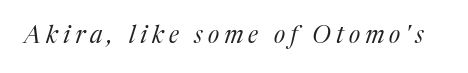
The image shows 24 px text type, italic (leaning right); set unusually wide letter spacing (+0.21 em), not underlined.
